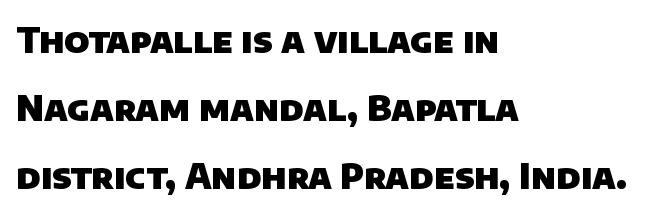
Its strokes are broad and dark, the hallmark of bold type. Is this a fixed-width face? No — the glyphs have proportional, varying widths. Default kerning and tracking; the words read as compact shapes. The space directly below the letters is spotless. These lines stack with their left ends in a neat column. Loosely led — the rows are spread out.
